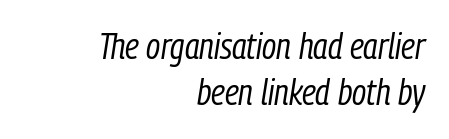
This rendering features lettering with no underline. The cut favours lightness, reaching ordinary text weight at its darkest. Do the characters align in a grid? No, the font is proportional. Between one letter and the next there's only the usual sliver of space. Layout note: lines flush right. Vertical spacing — default.
